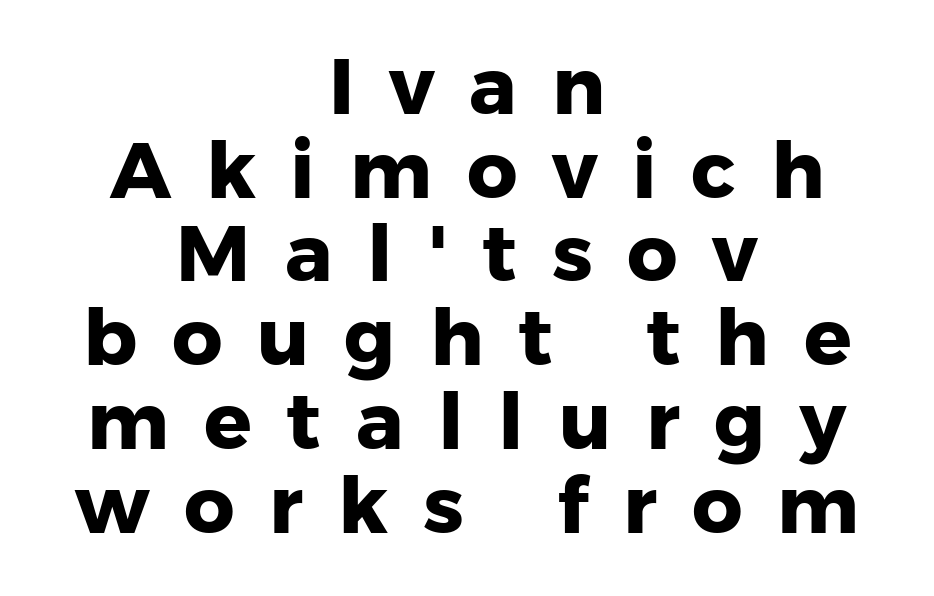
The leading is snug, giving the passage a crowded texture. Note the varied advance widths — an 'i' is clearly narrower than an 'm'. If you drew a line through each stem, it would be perfectly vertical. The paragraph shown floats in the horizontal middle. A dark, heavy texture on the line: the type is bold. Unlike a traditional serif, this face leaves its strokes unadorned.
